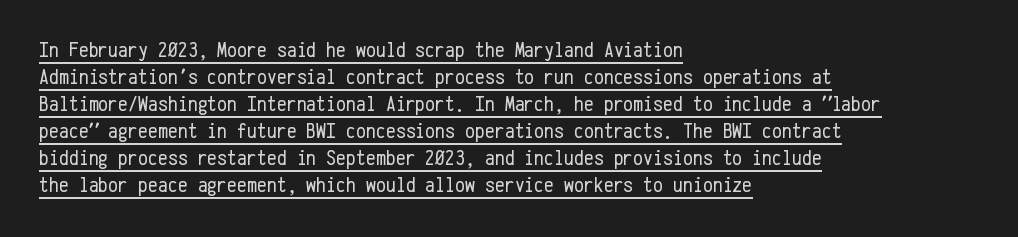
{"italic": "no", "bold": "no", "underline": "yes", "align": "left", "line_spacing_ratio": 1.23, "letter_spacing": "normal", "letter_spacing_em": 0.0, "glyph_px": 22}
